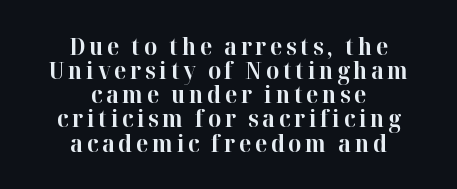
Alignment: centered. The string is rendered with underlining switched off. Every character sits straight up, as roman type does. The letters are bold, with thick, heavy strokes. The passage shown stacks its lines with hardly any gap.
